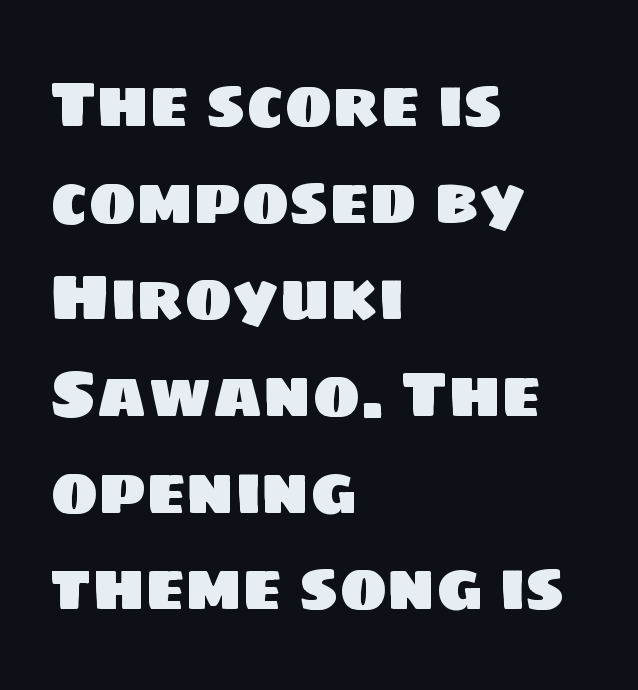
Nope, no serifs anywhere on these letters. Which margin do the lines hug? The left one — the right edge is uneven. Characters follow at the spacing the type designer built in. Beneath every word, the page is bare. The vertical gap from one line to the next is medium.
